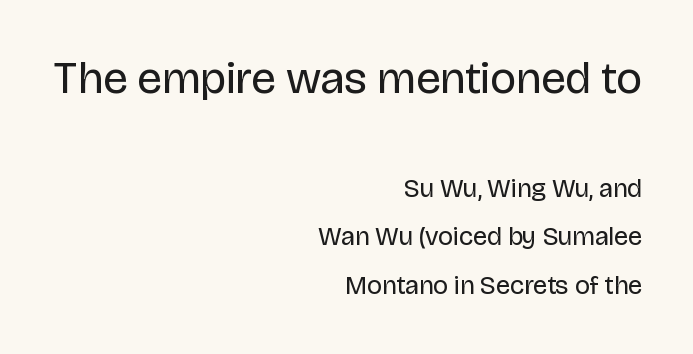
Q: Is the text bold? A: No.
Q: Is the text italic (slanted)? A: No, it is upright.
Q: Is the typeface a serif or a sans-serif typeface? A: Sans-serif.
Q: Is the text underlined? A: No.
Q: How is the paragraph aligned? A: Right-aligned.
Q: Is the spacing between letters normal or unusually wide? A: Normal.
Q: Which block of text is set in a larger size, the first (top) or the second (bottom)? A: The first (top) one.
Q: Width (condensed, normal, or wide)? A: Normal.
Q: Stroke contrast? A: Low.
Q: x-height? A: Large.
Q: Monospaced? A: No.
